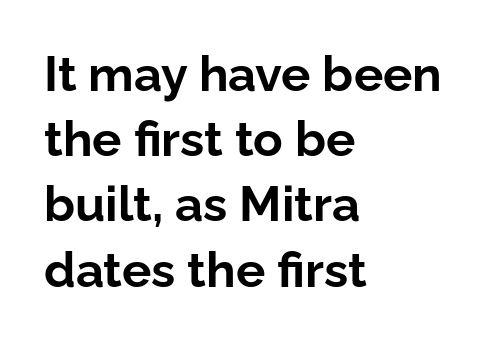
The block of text has a typical density, with ordinary space between rows. The glyphs are unaccompanied by any horizontal stroke below them. If you drew a ruler down the left edge, every line would touch it. Does the weight exceed regular? Yes, all the way to bold. Proportional: the letters do not fall into vertical columns.
